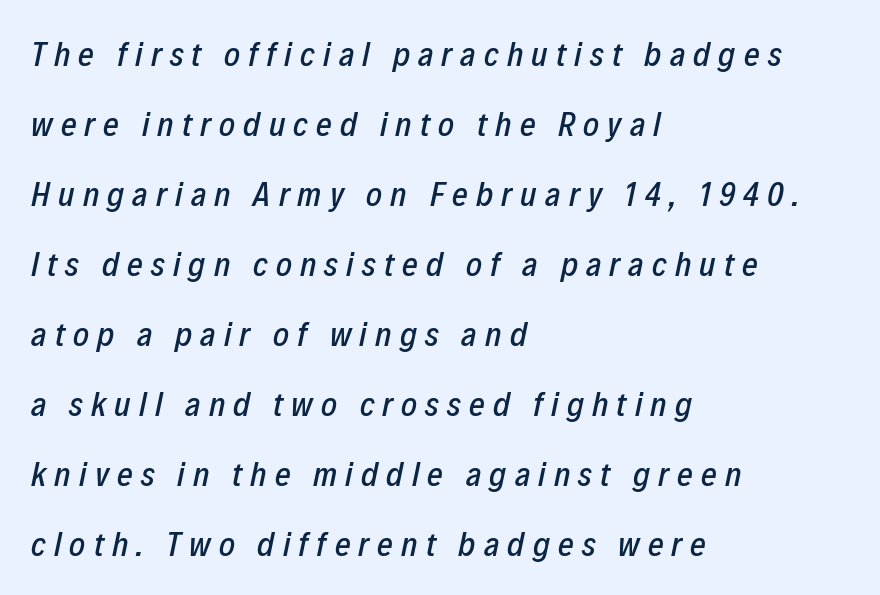
Q: Is the text italic (slanted)? A: Yes, it leans right by about 12 degrees.
Q: Is the text underlined? A: No.
Q: How is the paragraph aligned? A: Left-aligned.
Q: Is the spacing between letters normal or unusually wide? A: Unusually wide.
Q: Is the spacing between lines tight, normal or loose? A: Loose.
Q: Width (condensed, normal, or wide)? A: Condensed.
Q: Stroke contrast? A: Low.
Q: x-height? A: Medium.
Q: Monospaced? A: No.
